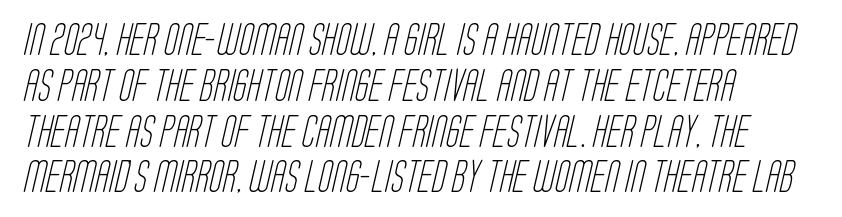
Q: Is the text bold? A: No.
Q: Is the typeface a serif or a sans-serif typeface? A: Sans-serif.
Q: Is the text underlined? A: No.
Q: How is the paragraph aligned? A: Left-aligned.
Q: Is the spacing between letters normal or unusually wide? A: Normal.
Q: Is the spacing between lines tight, normal or loose? A: Normal.
Q: Width (condensed, normal, or wide)? A: Condensed.
Q: Stroke contrast? A: Low.
Q: x-height? A: Large.
Q: Monospaced? A: No.
